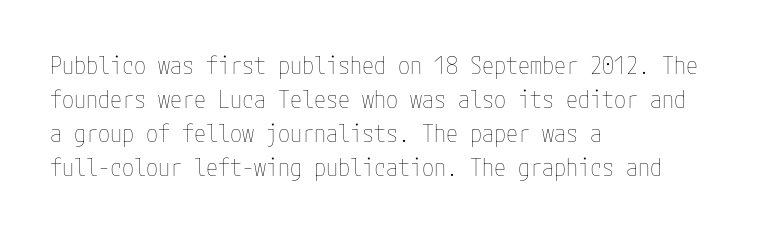
{"italic": "no", "bold": "no", "underline": "no", "align": "left", "line_spacing": "normal", "line_spacing_ratio": 1.42, "letter_spacing": "normal", "letter_spacing_em": 0.0, "glyph_px": 24}
